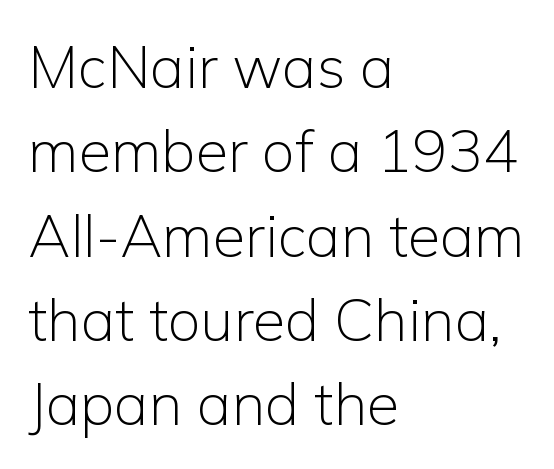
The image shows 59 px light sans-serif type, upright; set left-aligned, normal line spacing (1.43x), normal letter spacing, not underlined; low stroke contrast and a medium x-height.
